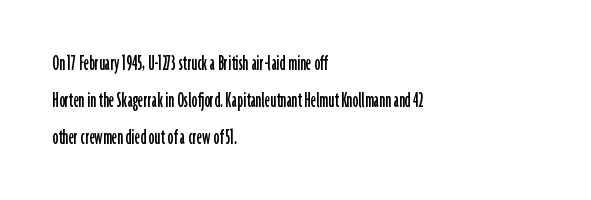
{"italic": "no", "underline": "no", "align": "left", "line_spacing": "normal", "line_spacing_ratio": 1.6, "letter_spacing": "normal", "letter_spacing_em": 0.0, "glyph_px": 23}
